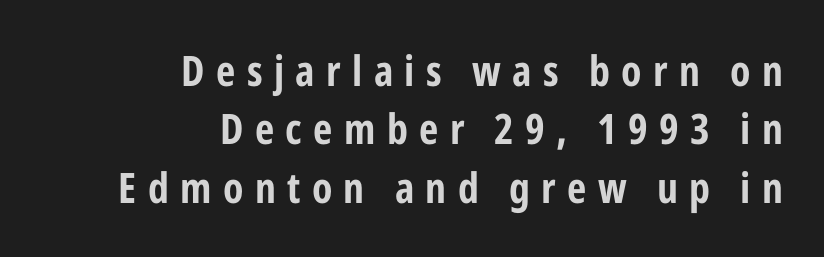
Q: Is the text bold? A: Yes.
Q: Is the text italic (slanted)? A: No, it is upright.
Q: Is the typeface a serif or a sans-serif typeface? A: Sans-serif.
Q: Is the text underlined? A: No.
Q: How is the paragraph aligned? A: Right-aligned.
Q: Is the spacing between letters normal or unusually wide? A: Unusually wide.
Q: Is the spacing between lines tight, normal or loose? A: Normal.
Q: Width (condensed, normal, or wide)? A: Condensed.
Q: Stroke contrast? A: Low.
Q: x-height? A: Medium.
Q: Monospaced? A: No.
